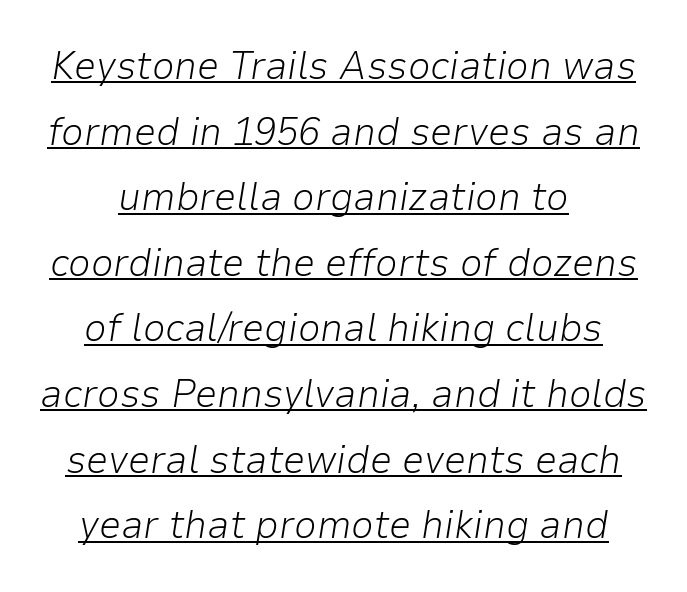
Quick note: italic. These lines sit exactly where default settings would place them. This sample carries an underscore along the baseline area. Each stroke keeps to a modest, everyday thickness or less.
